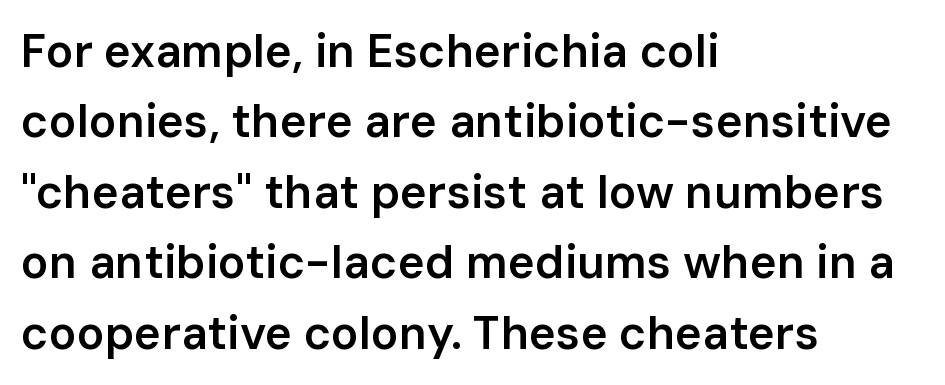
Q: Is the text bold? A: Semi-bold.
Q: Is the text italic (slanted)? A: No, it is upright.
Q: Is the typeface a serif or a sans-serif typeface? A: Sans-serif.
Q: Is the text underlined? A: No.
Q: How is the paragraph aligned? A: Left-aligned.
Q: Is the spacing between letters normal or unusually wide? A: Normal.
Q: Is the spacing between lines tight, normal or loose? A: Normal.
Q: Width (condensed, normal, or wide)? A: Normal.
Q: Stroke contrast? A: Low.
Q: x-height? A: Medium.
Q: Monospaced? A: No.
